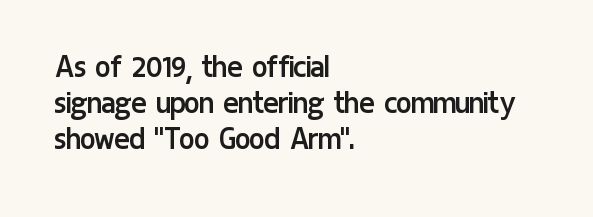
Q: Is the text bold? A: No.
Q: Is the text italic (slanted)? A: No, it is upright.
Q: Is the typeface a serif or a sans-serif typeface? A: Sans-serif.
Q: Is the text underlined? A: No.
Q: How is the paragraph aligned? A: Left-aligned.
Q: Is the spacing between letters normal or unusually wide? A: Normal.
Q: Is the spacing between lines tight, normal or loose? A: Tight.
Q: Width (condensed, normal, or wide)? A: Condensed.
Q: Stroke contrast? A: Low.
Q: x-height? A: Medium.
Q: Monospaced? A: No.
